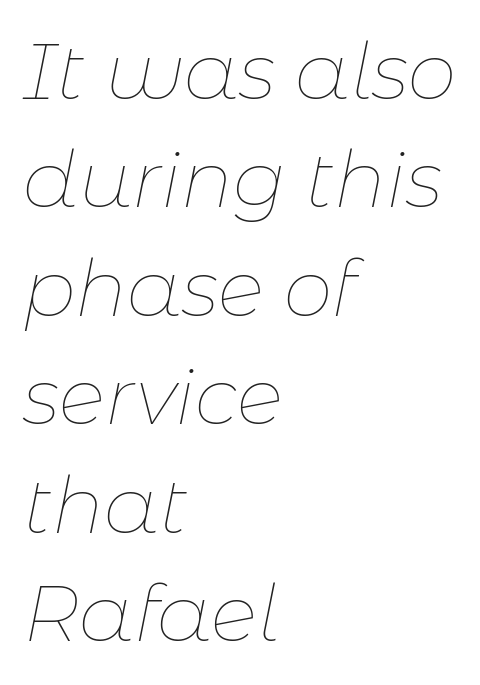
{"italic": "yes", "lean": "right", "slant_degrees": 11, "bold": "no", "weight": "thin", "width": "normal", "stroke_contrast": "low", "x_height": "medium", "monospaced": "no", "underline": "no", "align": "left", "line_spacing": "normal", "line_spacing_ratio": 1.39, "letter_spacing": "normal", "letter_spacing_em": 0.0, "glyph_px": 78}
